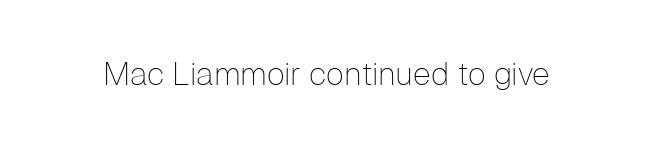
The image shows 32 px thin sans-serif type, upright; set normal letter spacing, not underlined; low stroke contrast and a medium x-height.
